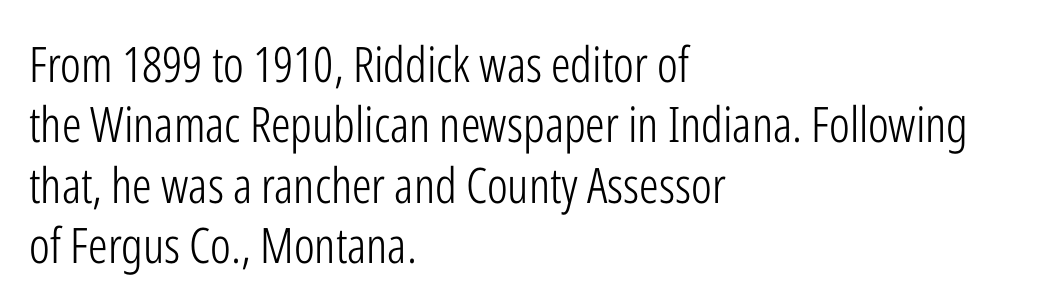
The image shows 49 px light, condensed sans-serif type, upright; set left-aligned, line spacing 1.23x, normal letter spacing, not underlined; low stroke contrast and a medium x-height.
